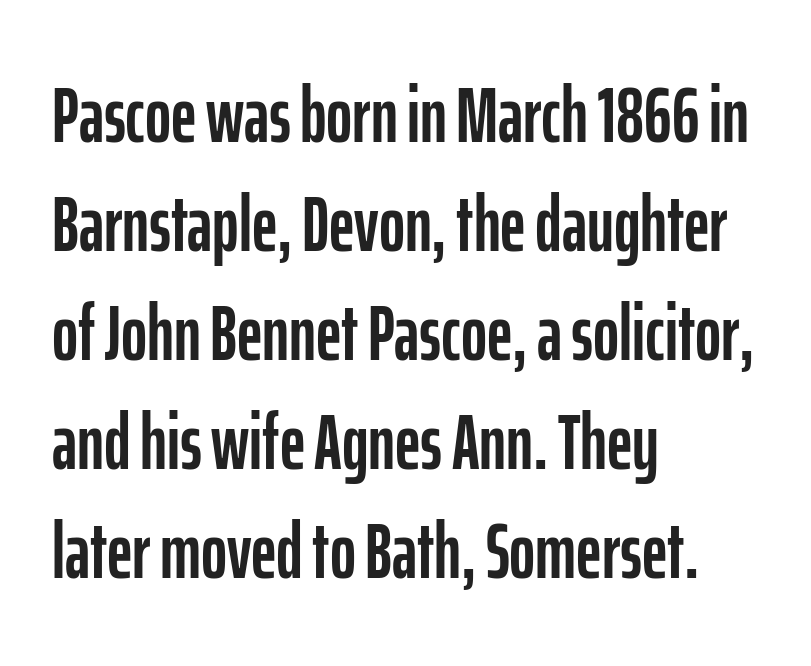
Regarding serifs, this sample does without them. These lines are rendered in a variable-pitch font. Look at the tracking — it's just the regular setting, nothing added. Where is the straight margin? On the left.
